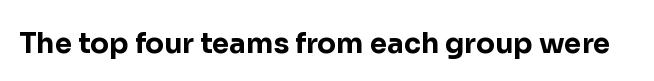
The image shows 28 px bold sans-serif type, upright; set normal letter spacing, not underlined; low stroke contrast and a medium x-height.
